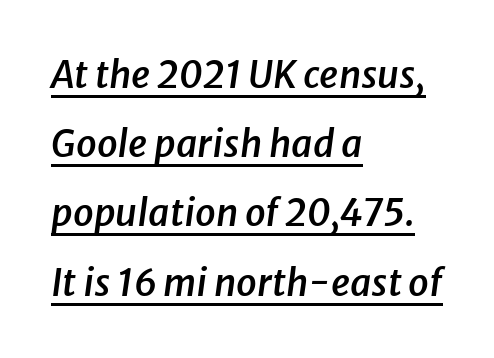
The image shows 37 px semibold type, italic (leaning right); set left-aligned, line spacing 1.87x, normal letter spacing, underlined; low stroke contrast and a medium x-height.
